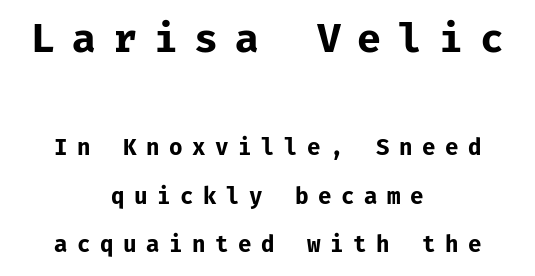
The image shows 39 px bold sans-serif type, upright, monospaced; set centered, loose line spacing (2.22x), unusually wide letter spacing (+0.43 em), not underlined; the first (top) block is 1.77x larger; low stroke contrast and a medium x-height.
